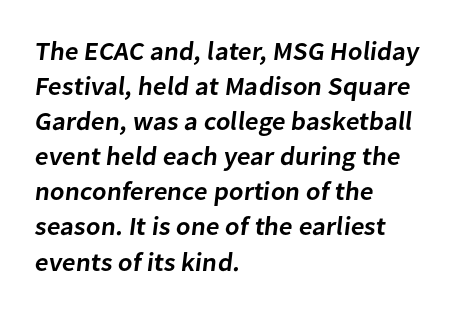
The image shows 26 px text type; set left-aligned, normal line spacing (1.35x), normal letter spacing, not underlined.
